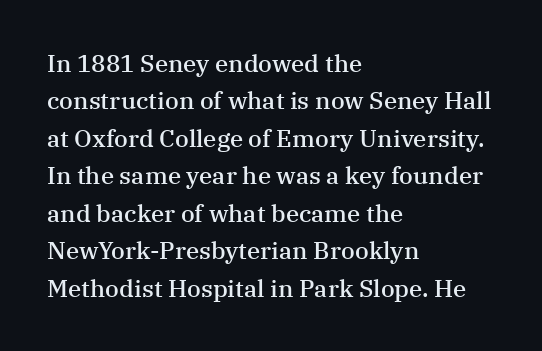
The image shows 24 px text type, upright; set left-aligned, normal line spacing (1.56x), normal letter spacing, not underlined.
